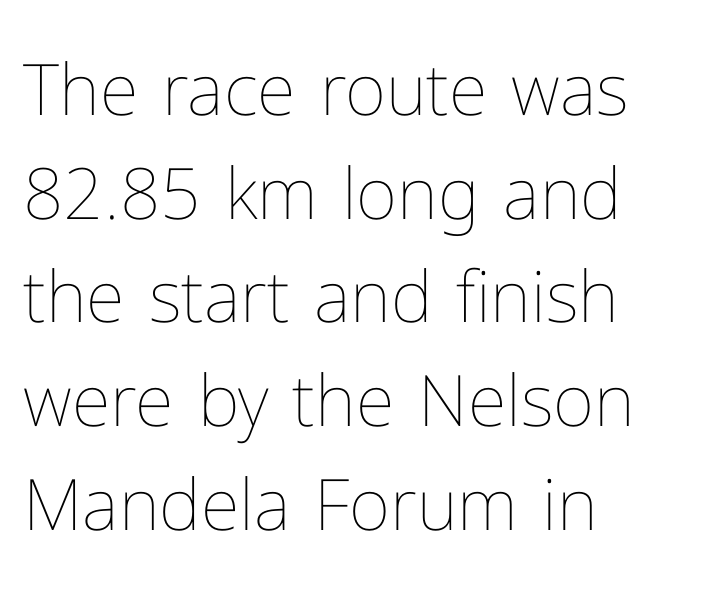
The image shows 71 px thin type, upright; set left-aligned, normal line spacing (1.46x), normal letter spacing, not underlined; low stroke contrast and a medium x-height.
